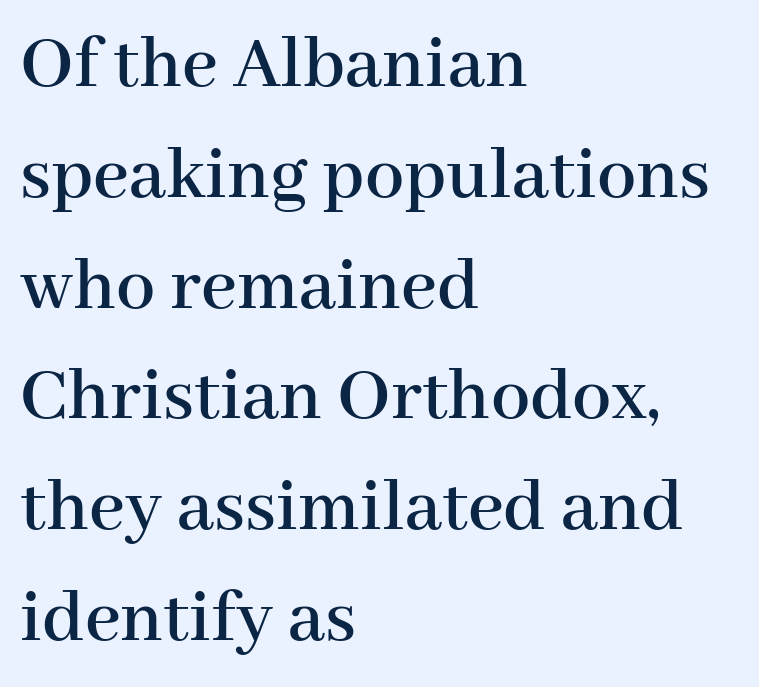
Every character sits straight up, as roman type does. Here the designer chose a conventional face with non-uniform glyph widths. Descenders are the only things crossing below the line. How are the letters spaced? Ordinarily, with no added tracking.
